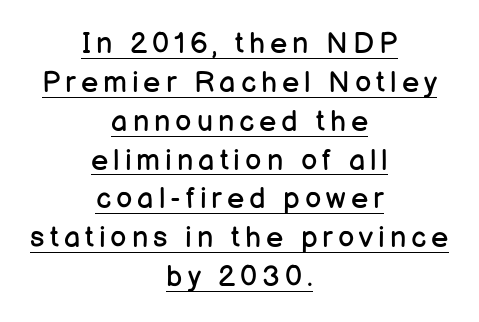
The image shows 29 px regular-weight sans-serif type, upright; set centered, normal line spacing (1.34x), underlined; low stroke contrast and a medium x-height.
